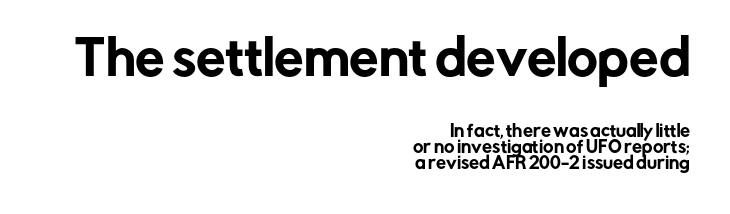
Serif or sans? Sans — the stroke terminals are bare. Is this a fixed-width face? No — the glyphs have proportional, varying widths. No italicization has been applied; the sample stays upright. The paragraph has a hard right edge and a soft left edge.
